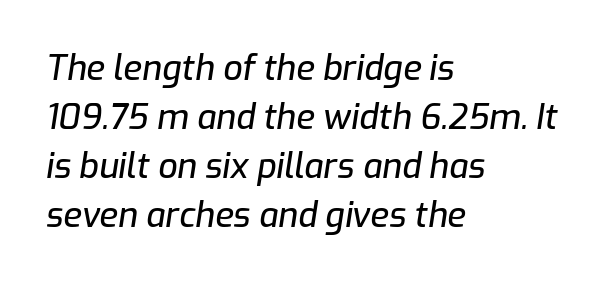
Q: Is the text italic (slanted)? A: Yes, it leans right by about 9 degrees.
Q: Is the text underlined? A: No.
Q: How is the paragraph aligned? A: Left-aligned.
Q: Is the spacing between letters normal or unusually wide? A: Normal.
Q: Is the spacing between lines tight, normal or loose? A: Normal.
Q: Width (condensed, normal, or wide)? A: Normal.
Q: Stroke contrast? A: Low.
Q: x-height? A: Medium.
Q: Monospaced? A: No.
